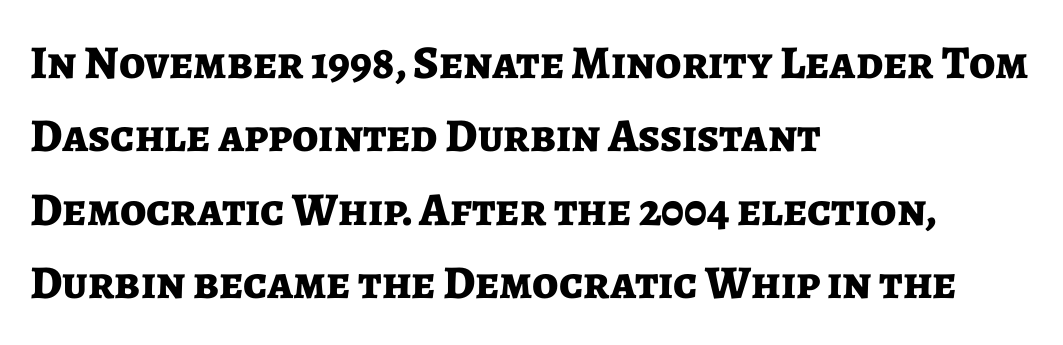
The image shows 47 px bold sans-serif type, upright; set left-aligned, normal line spacing (1.56x), normal letter spacing, not underlined; low stroke contrast and a medium x-height.
